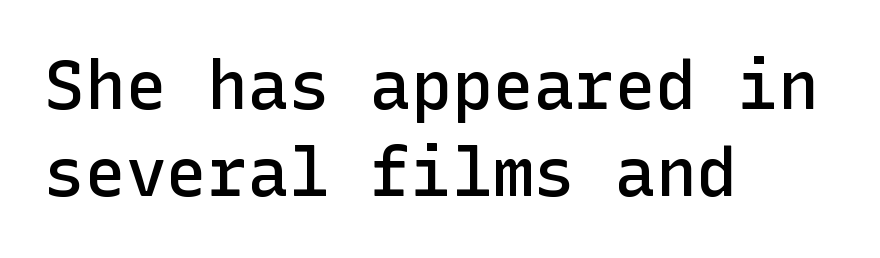
The image shows 68 px semibold sans-serif type, upright; set left-aligned, normal line spacing (1.28x), normal letter spacing, not underlined; low stroke contrast and a medium x-height.
